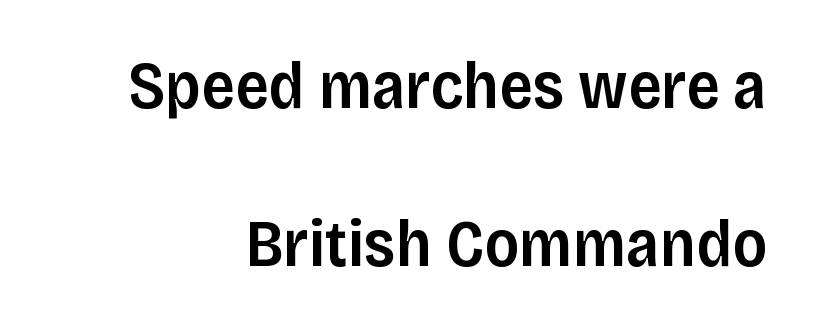
Q: Is the text bold? A: Semi-bold.
Q: Is the text italic (slanted)? A: No, it is upright.
Q: Is the typeface a serif or a sans-serif typeface? A: Sans-serif.
Q: Is the text underlined? A: No.
Q: How is the paragraph aligned? A: Right-aligned.
Q: Is the spacing between letters normal or unusually wide? A: Normal.
Q: Is the spacing between lines tight, normal or loose? A: Loose.
Q: Width (condensed, normal, or wide)? A: Normal.
Q: Stroke contrast? A: Low.
Q: x-height? A: Large.
Q: Monospaced? A: No.
